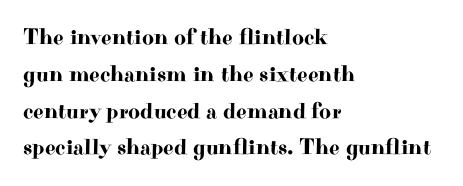
The image shows 23 px text type, upright; set left-aligned, normal line spacing (1.6x), normal letter spacing, not underlined.
